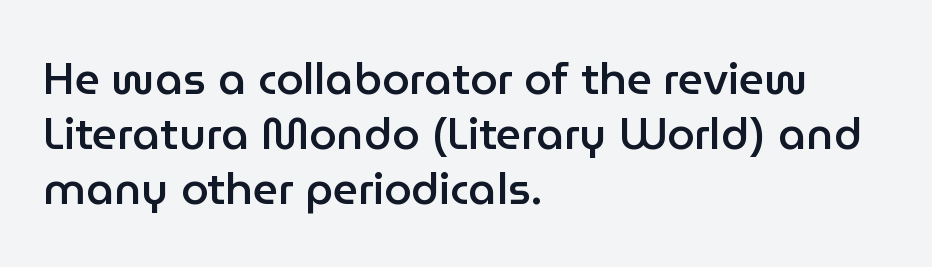
{"serif": "no", "italic": "no", "bold": "semi", "weight": "semibold", "width": "normal", "stroke_contrast": "low", "x_height": "medium", "monospaced": "no", "underline": "no", "align": "left", "line_spacing": "normal", "line_spacing_ratio": 1.25, "letter_spacing": "normal", "letter_spacing_em": 0.0, "glyph_px": 44}
